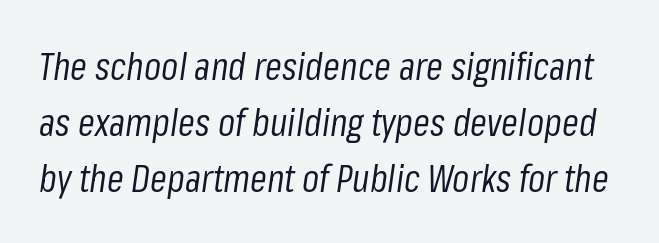
The image shows 38 px regular-weight, condensed type, italic (leaning right); set normal line spacing (1.48x), normal letter spacing, not underlined; low stroke contrast and a medium x-height.
